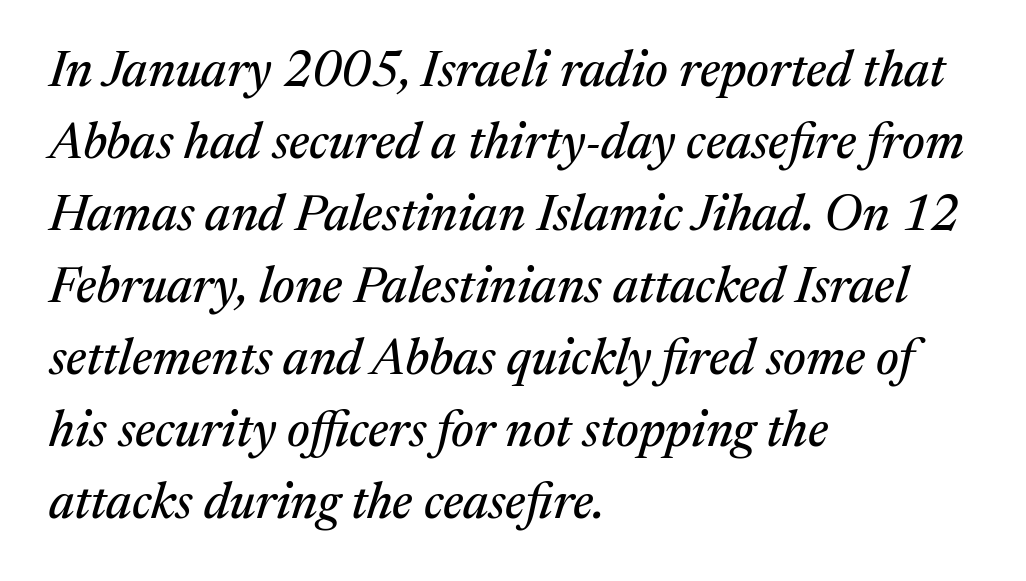
Q: Is the text italic (slanted)? A: Yes, it leans right by about 17 degrees.
Q: Is the typeface a serif or a sans-serif typeface? A: Serif.
Q: Is the text underlined? A: No.
Q: How is the paragraph aligned? A: Left-aligned.
Q: Is the spacing between letters normal or unusually wide? A: Normal.
Q: Is the spacing between lines tight, normal or loose? A: Normal.
Q: Width (condensed, normal, or wide)? A: Normal.
Q: Stroke contrast? A: Medium.
Q: x-height? A: Medium.
Q: Monospaced? A: No.
